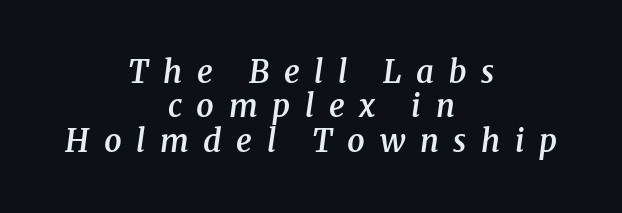
{"serif": "yes", "italic": "yes", "lean": "right", "slant_degrees": 8, "bold": "semi", "weight": "semibold", "width": "normal", "stroke_contrast": "medium", "x_height": "medium", "monospaced": "no", "underline": "no", "align": "center", "line_spacing": "tight", "line_spacing_ratio": 1.11, "letter_spacing": "wide", "letter_spacing_em": 0.47, "glyph_px": 31}
